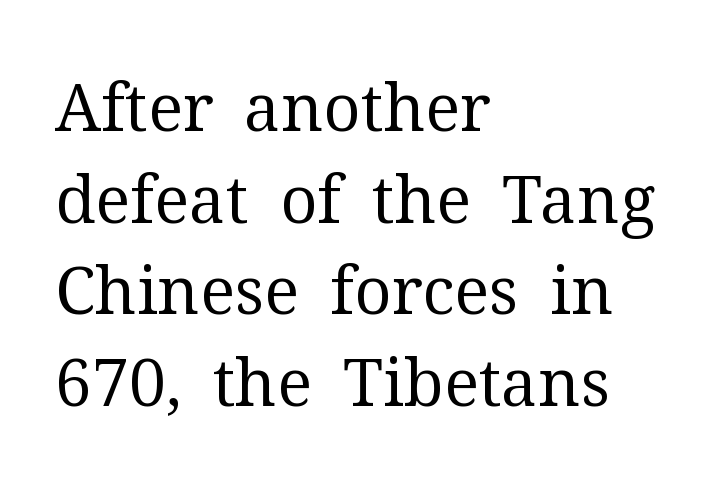
The image shows 66 px regular-weight serif type, upright; set left-aligned, normal line spacing (1.39x), normal letter spacing, not underlined; medium stroke contrast and a medium x-height.
